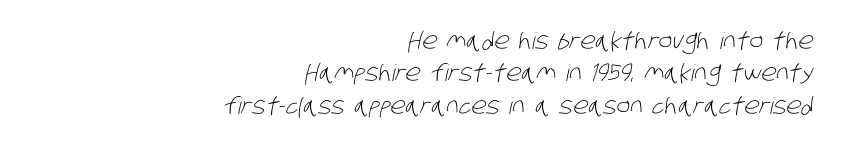
The image shows 23 px text type; set right-aligned, normal line spacing (1.41x), normal letter spacing, not underlined.
